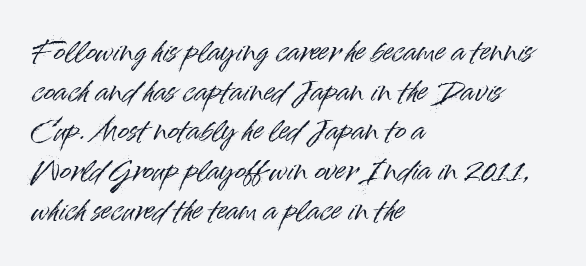
{"underline": "no", "align": "left", "line_spacing": "normal", "line_spacing_ratio": 1.47, "letter_spacing": "normal", "letter_spacing_em": 0.0, "glyph_px": 27}
